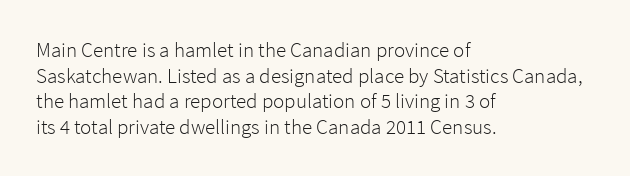
The image shows 21 px text type, upright; set left-aligned, line spacing 1.22x, normal letter spacing, not underlined.
